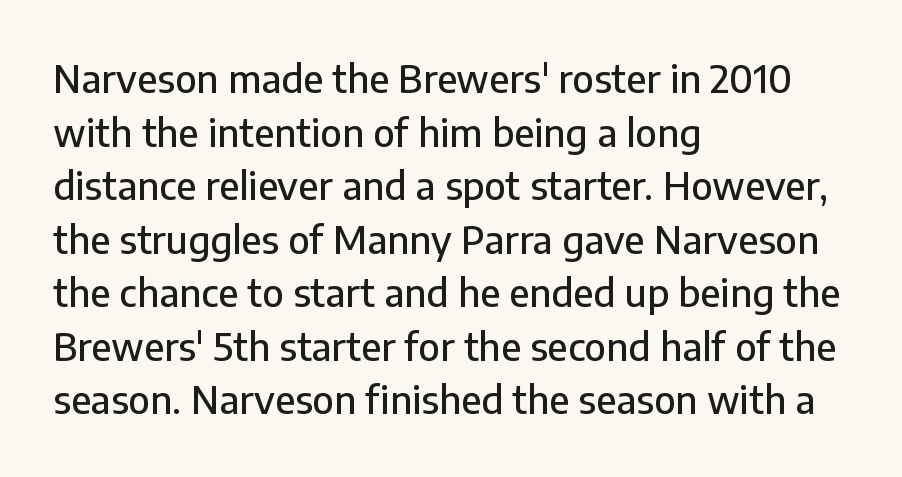
Q: Is the text italic (slanted)? A: No, it is upright.
Q: Is the typeface a serif or a sans-serif typeface? A: Sans-serif.
Q: Is the text underlined? A: No.
Q: How is the paragraph aligned? A: Left-aligned.
Q: Is the spacing between letters normal or unusually wide? A: Normal.
Q: Is the spacing between lines tight, normal or loose? A: Normal.
Q: Width (condensed, normal, or wide)? A: Normal.
Q: Stroke contrast? A: Low.
Q: x-height? A: Medium.
Q: Monospaced? A: No.
